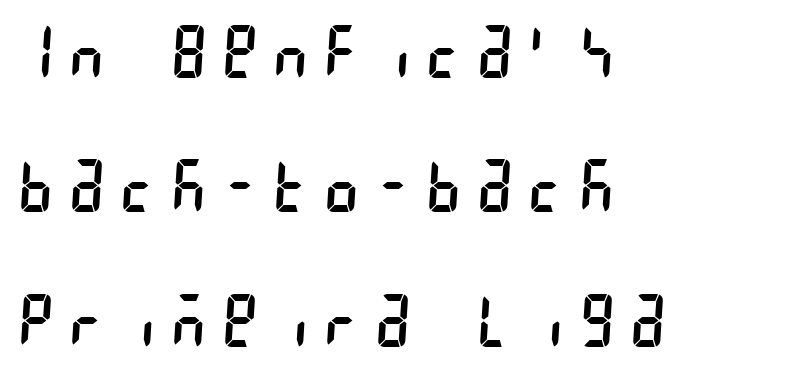
Q: Is the text bold? A: No.
Q: Is the typeface a serif or a sans-serif typeface? A: Sans-serif.
Q: Is the text underlined? A: No.
Q: How is the paragraph aligned? A: Left-aligned.
Q: Is the spacing between letters normal or unusually wide? A: Unusually wide.
Q: Is the spacing between lines tight, normal or loose? A: Loose.
Q: Width (condensed, normal, or wide)? A: Condensed.
Q: Stroke contrast? A: Low.
Q: x-height? A: Large.
